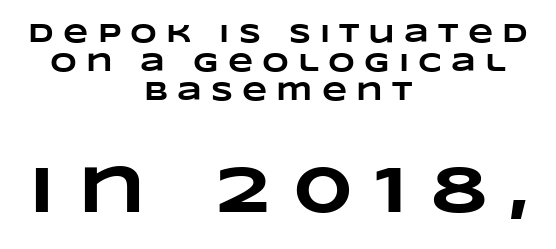
Q: Is the text bold? A: Yes.
Q: Is the text underlined? A: No.
Q: How is the paragraph aligned? A: Centered.
Q: Is the spacing between letters normal or unusually wide? A: Unusually wide.
Q: Is the spacing between lines tight, normal or loose? A: Tight.
Q: Which block of text is set in a larger size, the first (top) or the second (bottom)? A: The second (bottom) one.
Q: Width (condensed, normal, or wide)? A: Wide.
Q: Stroke contrast? A: Low.
Q: x-height? A: Large.
Q: Monospaced? A: No.
